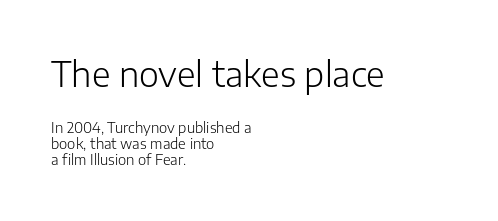
The image shows 34 px light sans-serif type, upright; set left-aligned, line spacing 1.16x, normal letter spacing, not underlined; the first (top) block is 2.43x larger; low stroke contrast and a medium x-height.
